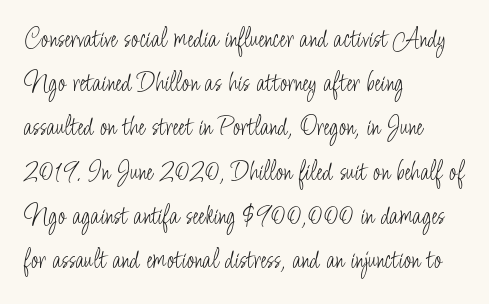
{"serif": "no", "bold": "no", "weight": "light", "width": "condensed", "stroke_contrast": "low", "x_height": "small", "monospaced": "no", "underline": "no", "align": "left", "line_spacing": "normal", "line_spacing_ratio": 1.58, "letter_spacing": "normal", "letter_spacing_em": 0.0, "glyph_px": 28}
